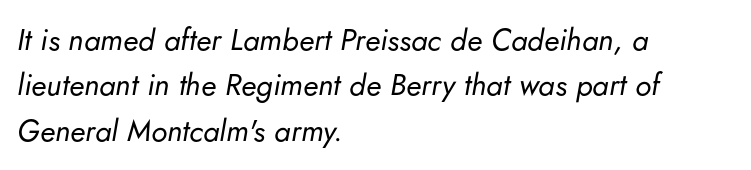
{"italic": "yes", "lean": "right", "slant_degrees": 5, "bold": "no", "weight": "regular", "width": "normal", "stroke_contrast": "low", "x_height": "small", "monospaced": "no", "underline": "no", "align": "left", "line_spacing": "normal", "line_spacing_ratio": 1.51, "letter_spacing": "normal", "letter_spacing_em": 0.0, "glyph_px": 30}
